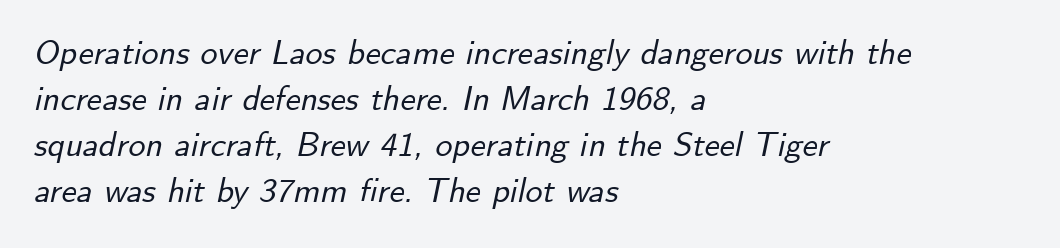
The image shows 34 px text type, italic (leaning right); set left-aligned, normal line spacing (1.35x), normal letter spacing, not underlined; low stroke contrast and a small x-height.
